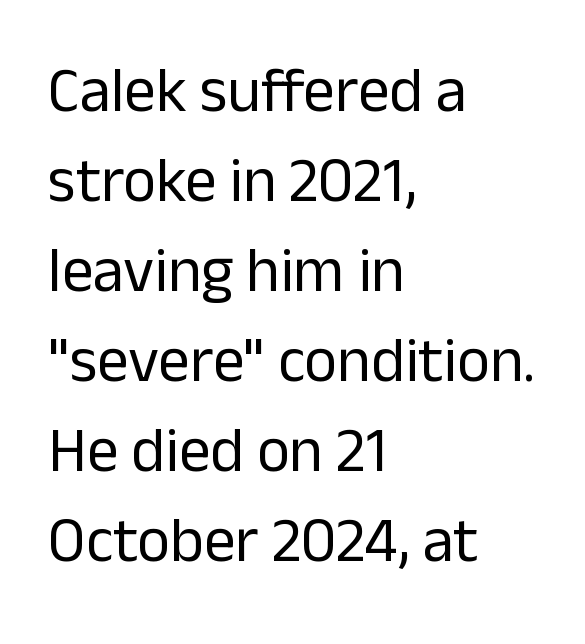
{"serif": "no", "italic": "no", "bold": "no", "weight": "regular", "width": "normal", "stroke_contrast": "low", "x_height": "medium", "monospaced": "no", "underline": "no", "align": "left", "line_spacing": "normal", "line_spacing_ratio": 1.43, "letter_spacing": "normal", "letter_spacing_em": 0.0, "glyph_px": 63}
